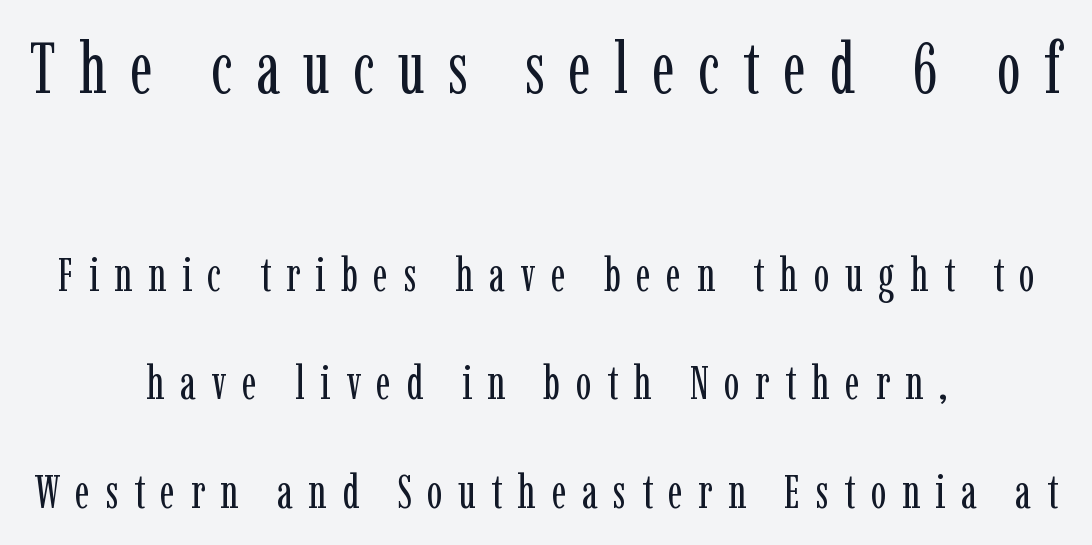
The image shows 71 px regular-weight, condensed serif type, upright; set centered, loose line spacing (2.31x), unusually wide letter spacing (+0.33 em), not underlined; the first (top) block is 1.51x larger; low stroke contrast and a medium x-height.
